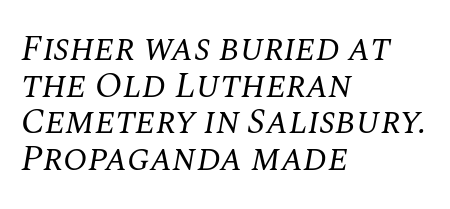
Q: Is the text bold? A: No.
Q: Is the text italic (slanted)? A: Yes, it leans right by about 10 degrees.
Q: Is the typeface a serif or a sans-serif typeface? A: Serif.
Q: Is the text underlined? A: No.
Q: How is the paragraph aligned? A: Left-aligned.
Q: Is the spacing between letters normal or unusually wide? A: Normal.
Q: Is the spacing between lines tight, normal or loose? A: Tight.
Q: Width (condensed, normal, or wide)? A: Normal.
Q: Stroke contrast? A: Medium.
Q: x-height? A: Large.
Q: Monospaced? A: No.
